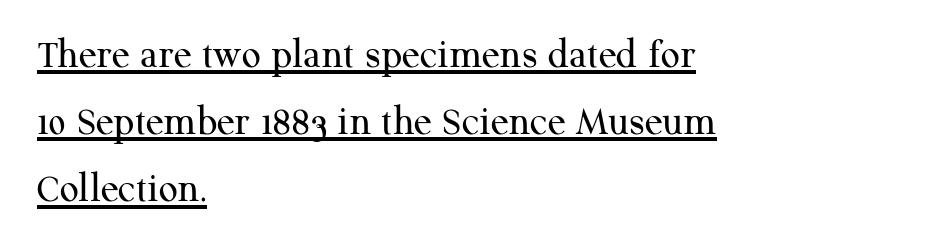
Q: Is the text bold? A: No.
Q: Is the text italic (slanted)? A: No, it is upright.
Q: Is the typeface a serif or a sans-serif typeface? A: Serif.
Q: Is the text underlined? A: Yes.
Q: How is the paragraph aligned? A: Left-aligned.
Q: Is the spacing between letters normal or unusually wide? A: Normal.
Q: Is the spacing between lines tight, normal or loose? A: Normal.
Q: Width (condensed, normal, or wide)? A: Normal.
Q: Stroke contrast? A: Medium.
Q: x-height? A: Medium.
Q: Monospaced? A: No.
